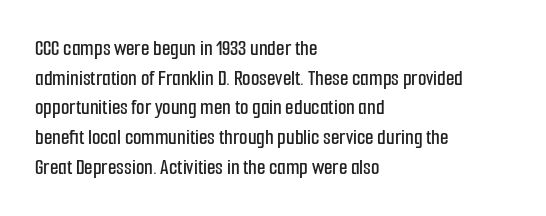
{"italic": "no", "underline": "no", "align": "left", "line_spacing": "normal", "line_spacing_ratio": 1.35, "letter_spacing": "normal", "letter_spacing_em": 0.0, "glyph_px": 22}
